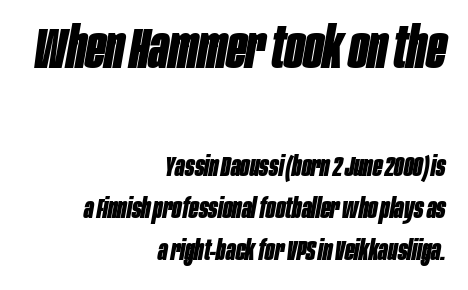
{"italic": "yes", "lean": "right", "slant_degrees": 10, "bold": "yes", "weight": "bold", "width": "condensed", "stroke_contrast": "low", "x_height": "large", "monospaced": "no", "underline": "no", "align": "right", "line_spacing": "normal", "line_spacing_ratio": 1.5, "letter_spacing": "normal", "letter_spacing_em": 0.0, "larger_block": "first", "size_ratio": 2.04, "glyph_px": 57}
